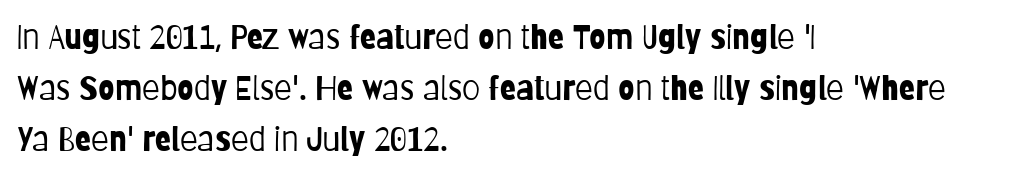
The image shows 33 px light, condensed sans-serif type, upright; set left-aligned, normal line spacing (1.54x), normal letter spacing, not underlined; low stroke contrast and a large x-height.
